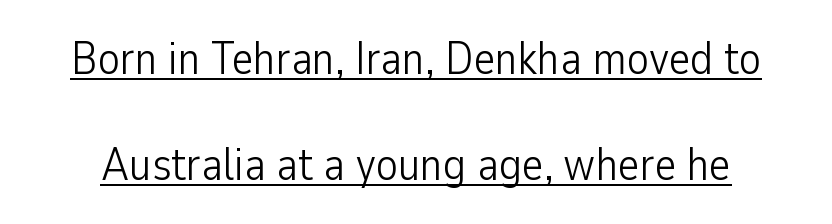
The image shows 46 px light, condensed sans-serif type, upright; set loose line spacing (2.3x), normal letter spacing, underlined; low stroke contrast and a medium x-height.
